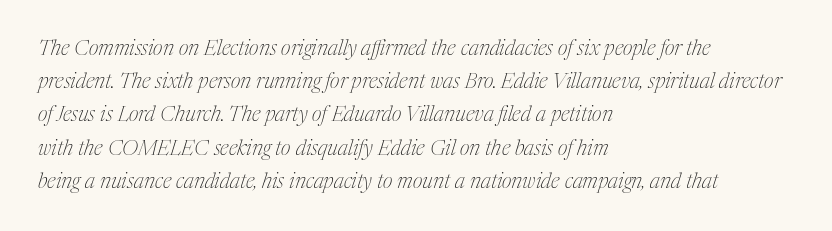
The image shows 21 px text type, italic (leaning right); set left-aligned, normal line spacing (1.58x), normal letter spacing, not underlined.
